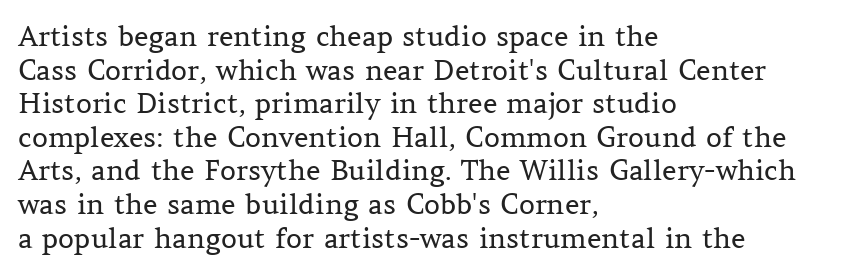
Q: Is the text bold? A: No.
Q: Is the text italic (slanted)? A: No, it is upright.
Q: Is the typeface a serif or a sans-serif typeface? A: Serif.
Q: Is the text underlined? A: No.
Q: How is the paragraph aligned? A: Left-aligned.
Q: Is the spacing between letters normal or unusually wide? A: Normal.
Q: Width (condensed, normal, or wide)? A: Normal.
Q: Stroke contrast? A: Medium.
Q: x-height? A: Medium.
Q: Monospaced? A: No.
